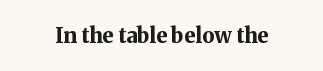
Q: Is the text bold? A: Yes.
Q: Is the text italic (slanted)? A: No, it is upright.
Q: Is the text underlined? A: No.
Q: Is the spacing between letters normal or unusually wide? A: Normal.
